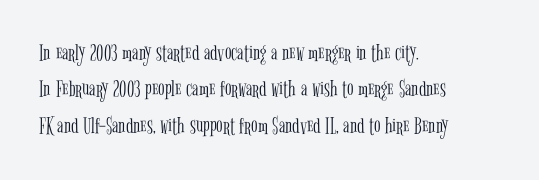
{"italic": "no", "bold": "no", "underline": "no", "align": "left", "line_spacing": "normal", "line_spacing_ratio": 1.52, "letter_spacing": "normal", "letter_spacing_em": 0.0, "glyph_px": 24}
